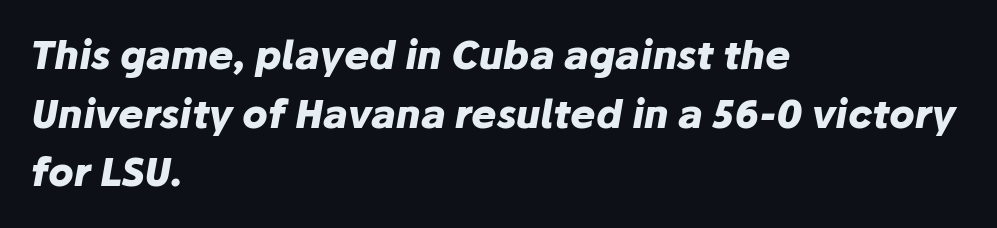
Q: Is the text bold? A: Yes.
Q: Is the text italic (slanted)? A: Yes, it leans right by about 10 degrees.
Q: Is the text underlined? A: No.
Q: How is the paragraph aligned? A: Left-aligned.
Q: Is the spacing between letters normal or unusually wide? A: Normal.
Q: Is the spacing between lines tight, normal or loose? A: Normal.
Q: Width (condensed, normal, or wide)? A: Normal.
Q: Stroke contrast? A: Low.
Q: x-height? A: Medium.
Q: Monospaced? A: No.
